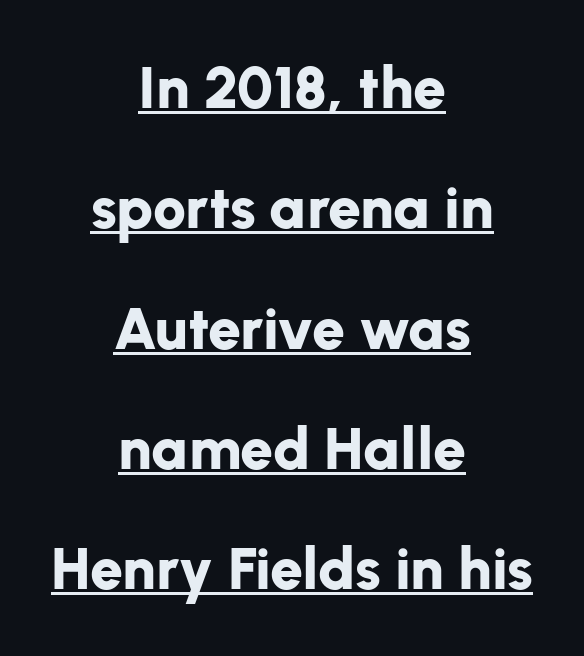
No italicization has been applied; the sample stays upright. In terms of weight, the rendering is a true, heavy bold. Horizontally, the lines are justified to the midpoint only. Each line of the rendering has a horizontal stroke beneath the glyphs.
